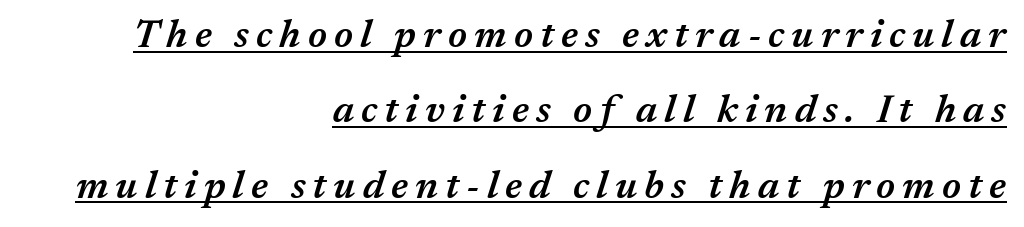
{"italic": "yes", "lean": "right", "slant_degrees": 17, "bold": "semi", "weight": "semibold", "width": "normal", "stroke_contrast": "medium", "x_height": "medium", "monospaced": "no", "underline": "yes", "align": "right", "line_spacing": "loose", "line_spacing_ratio": 1.93, "glyph_px": 39}
